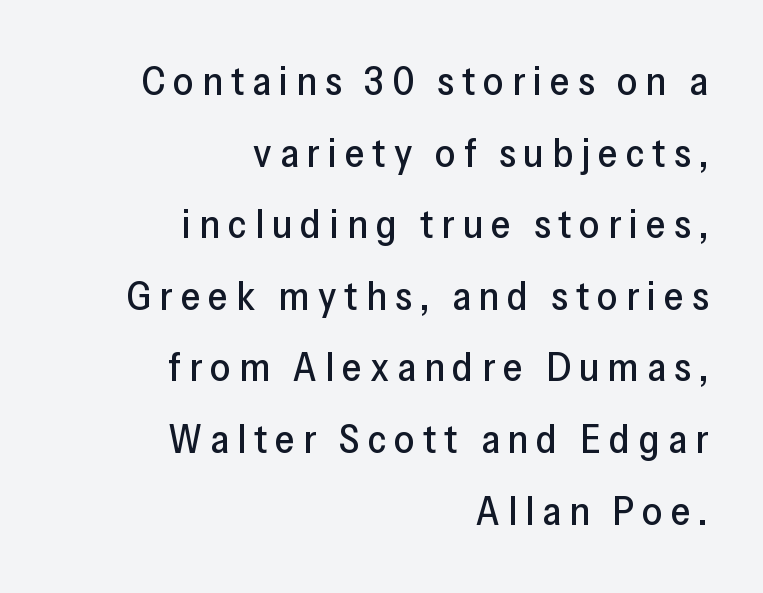
{"serif": "no", "italic": "no", "width": "normal", "stroke_contrast": "low", "x_height": "medium", "monospaced": "no", "underline": "no", "align": "right", "line_spacing_ratio": 1.79, "letter_spacing": "wide", "letter_spacing_em": 0.2, "glyph_px": 40}
